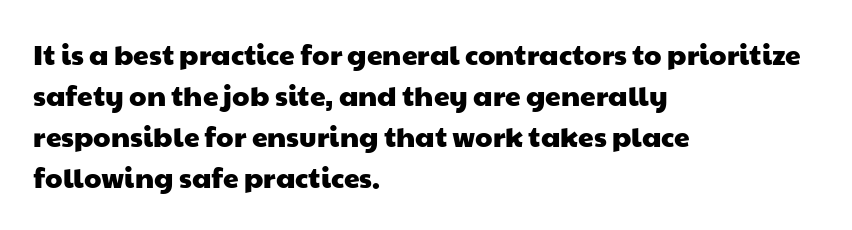
{"serif": "no", "width": "wide", "stroke_contrast": "low", "x_height": "medium", "monospaced": "no", "underline": "no", "align": "left", "line_spacing": "normal", "line_spacing_ratio": 1.47, "letter_spacing": "normal", "letter_spacing_em": 0.0, "glyph_px": 28}
